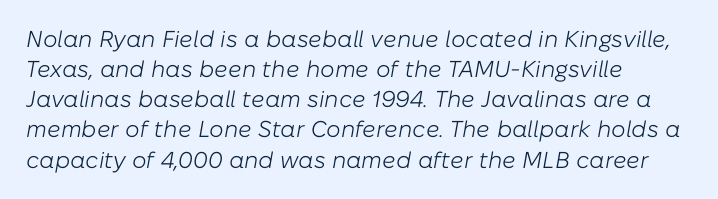
{"italic": "yes", "lean": "right", "slant_degrees": 10, "bold": "no", "underline": "no", "align": "left", "line_spacing": "normal", "line_spacing_ratio": 1.31, "letter_spacing": "normal", "letter_spacing_em": 0.0, "glyph_px": 23}
